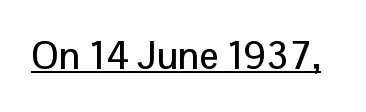
Q: Is the text italic (slanted)? A: No, it is upright.
Q: Is the typeface a serif or a sans-serif typeface? A: Sans-serif.
Q: Is the text underlined? A: Yes.
Q: Is the spacing between letters normal or unusually wide? A: Normal.
Q: Width (condensed, normal, or wide)? A: Normal.
Q: Stroke contrast? A: Low.
Q: x-height? A: Medium.
Q: Monospaced? A: No.
